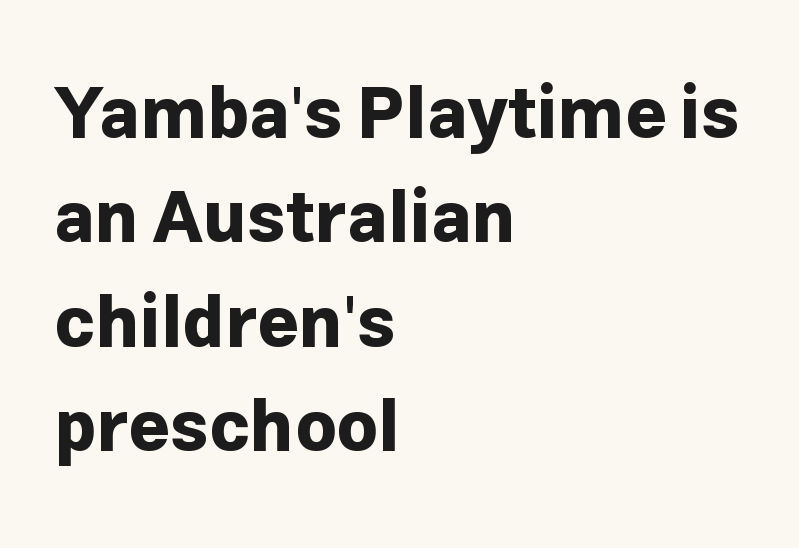
{"serif": "no", "italic": "no", "bold": "yes", "weight": "bold", "width": "normal", "stroke_contrast": "low", "x_height": "medium", "monospaced": "no", "underline": "no", "align": "left", "line_spacing": "normal", "line_spacing_ratio": 1.47, "letter_spacing": "normal", "letter_spacing_em": 0.0, "glyph_px": 71}
